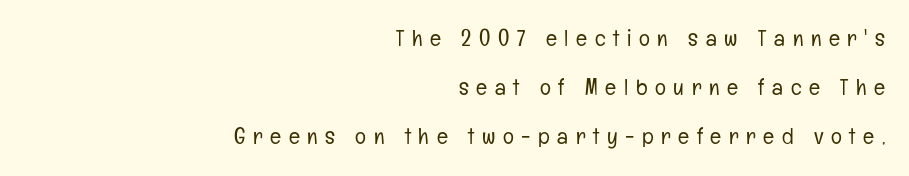
What's the leading like? Stretched, with rows far apart. Unbolded letterforms with no extra heft. The rendering inserts visible extra space after every character. Visually the block forms a straight wall on the right and a jagged coastline on the left. The baseline area is clear. Every stem runs plumb, perpendicular to the baseline.
